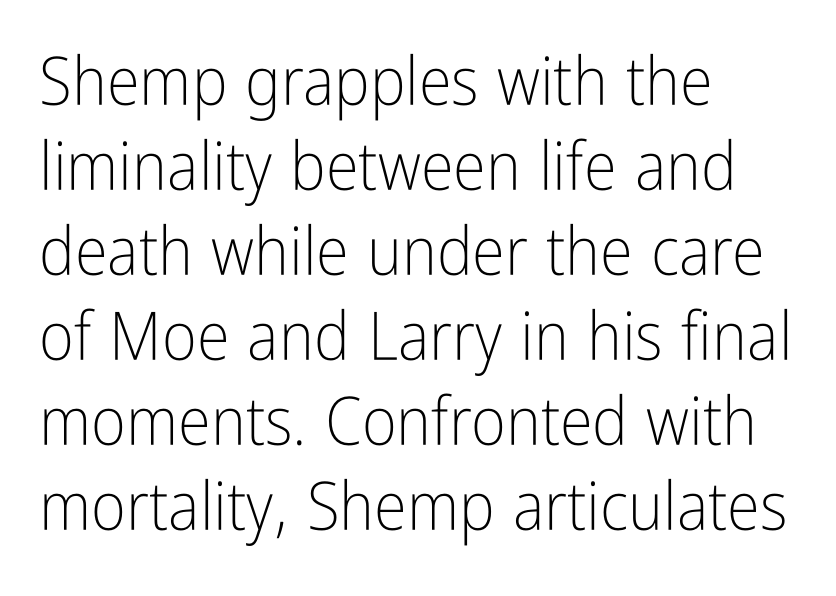
Does the type have serifs? No, each stem ends abruptly. Vertical spacing — default. Does the copy run flush right? No — it runs flush left. Letters have the restrained weight of plain body copy at most. Look at the tracking — it's just the regular setting, nothing added. These lines are rendered in a variable-pitch font.
